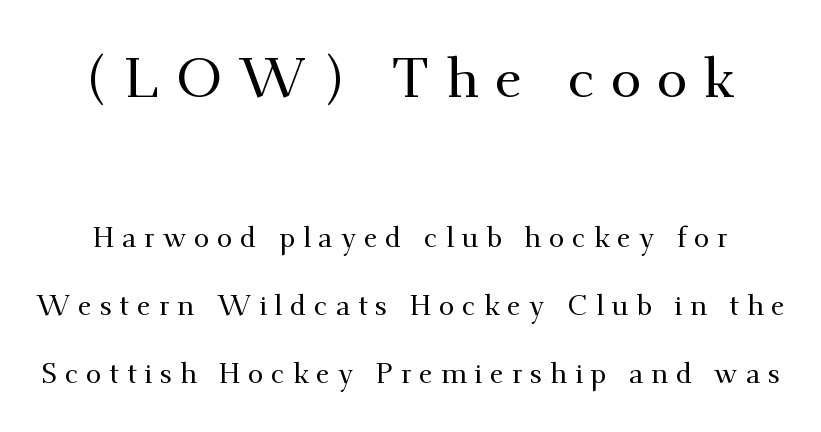
The image shows 56 px serif type, upright; set loose line spacing (2.43x), unusually wide letter spacing (+0.28 em), not underlined; the first (top) block is 2.0x larger; medium stroke contrast and a small x-height.
